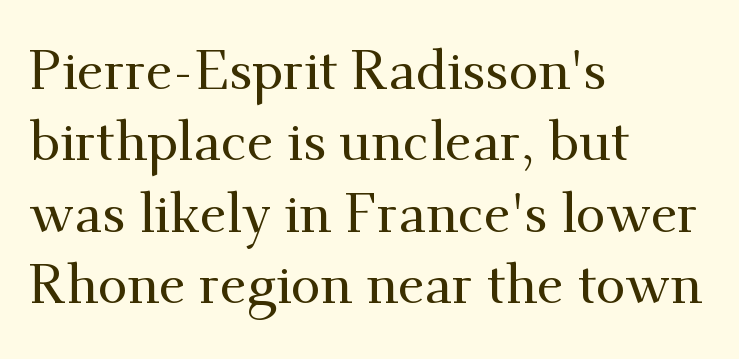
{"serif": "yes", "italic": "no", "width": "normal", "stroke_contrast": "medium", "x_height": "small", "monospaced": "no", "underline": "no", "align": "left", "line_spacing": "normal", "line_spacing_ratio": 1.32, "letter_spacing": "normal", "letter_spacing_em": 0.0, "glyph_px": 54}
